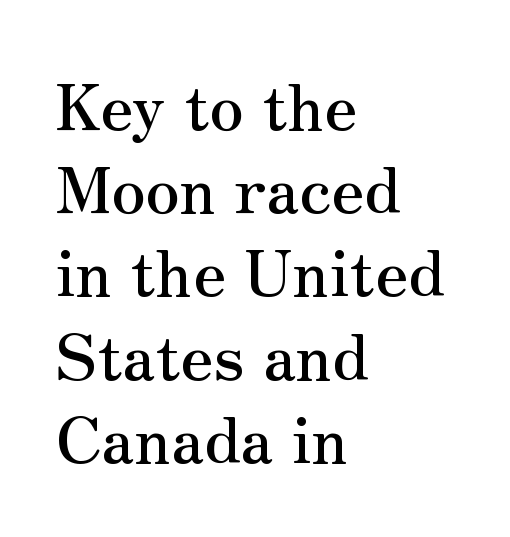
{"serif": "yes", "italic": "no", "width": "normal", "stroke_contrast": "medium", "x_height": "small", "monospaced": "no", "underline": "no", "align": "left", "line_spacing": "normal", "line_spacing_ratio": 1.3, "letter_spacing": "normal", "letter_spacing_em": 0.0, "glyph_px": 64}
